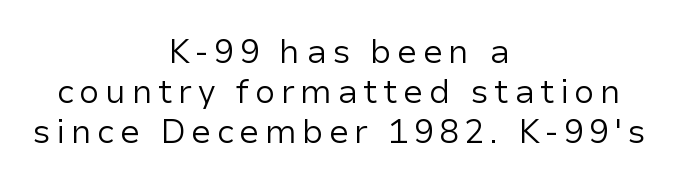
Q: Is the text bold? A: No.
Q: Is the text italic (slanted)? A: No, it is upright.
Q: Is the typeface a serif or a sans-serif typeface? A: Sans-serif.
Q: Is the text underlined? A: No.
Q: How is the paragraph aligned? A: Centered.
Q: Width (condensed, normal, or wide)? A: Normal.
Q: Stroke contrast? A: Low.
Q: x-height? A: Medium.
Q: Monospaced? A: No.
